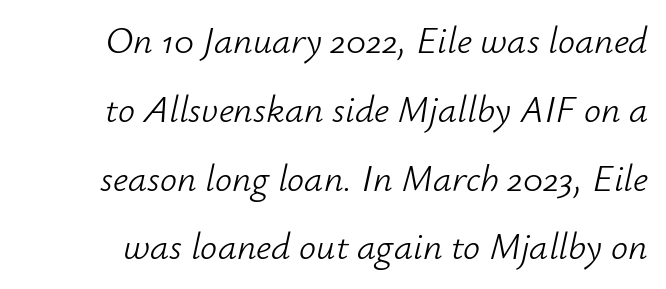
The rendering applies a slant to the glyphs. The specimen omits any rule beneath the text block's lines. The cut favours lightness, reaching ordinary text weight at its darkest. Does extra space separate the letters? No, they use regular spacing. Each letter keeps its own natural width here, so spacing adapts to shape.
